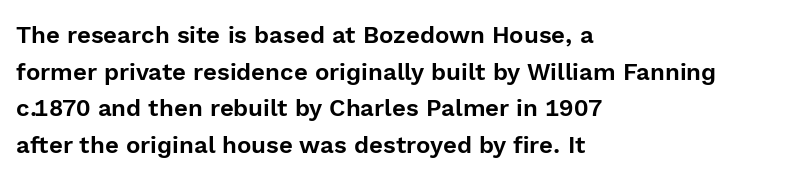
The image shows 24 px text type, upright; set left-aligned, normal line spacing (1.53x), normal letter spacing, not underlined.
